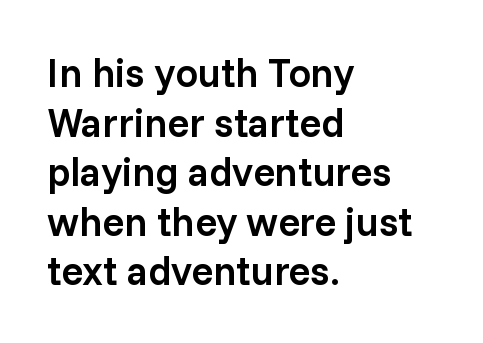
The image shows 40 px semibold sans-serif type, upright; set left-aligned, line spacing 1.24x, normal letter spacing, not underlined; low stroke contrast and a medium x-height.
